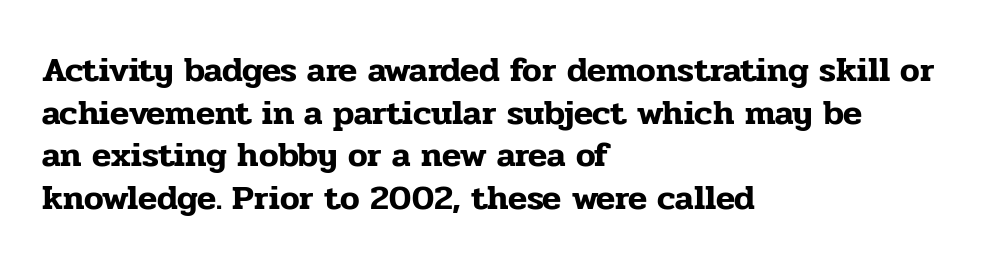
Q: Is the text italic (slanted)? A: No, it is upright.
Q: Is the typeface a serif or a sans-serif typeface? A: Serif.
Q: Is the text underlined? A: No.
Q: How is the paragraph aligned? A: Left-aligned.
Q: Is the spacing between letters normal or unusually wide? A: Normal.
Q: Width (condensed, normal, or wide)? A: Normal.
Q: Stroke contrast? A: Low.
Q: x-height? A: Medium.
Q: Monospaced? A: No.
